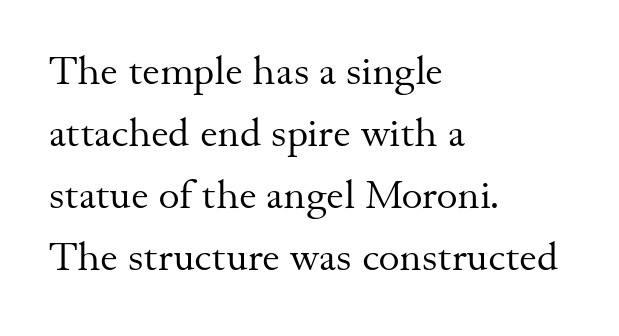
{"serif": "yes", "italic": "no", "bold": "no", "weight": "regular", "width": "normal", "stroke_contrast": "medium", "x_height": "small", "monospaced": "no", "underline": "no", "align": "left", "line_spacing": "normal", "line_spacing_ratio": 1.55, "letter_spacing": "normal", "letter_spacing_em": 0.0, "glyph_px": 40}
